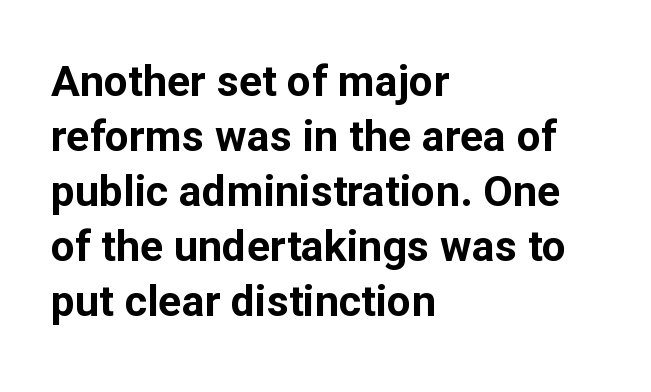
The image shows 43 px bold sans-serif type, upright; set left-aligned, normal line spacing (1.28x), normal letter spacing, not underlined; low stroke contrast and a medium x-height.
